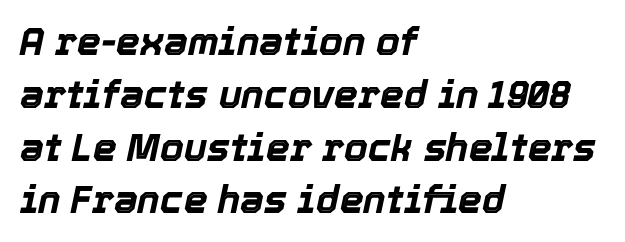
{"italic": "yes", "lean": "right", "slant_degrees": 12, "bold": "yes", "weight": "bold", "width": "normal", "x_height": "medium", "monospaced": "no", "underline": "no", "align": "left", "line_spacing": "normal", "line_spacing_ratio": 1.39, "letter_spacing": "normal", "letter_spacing_em": 0.0, "glyph_px": 38}
